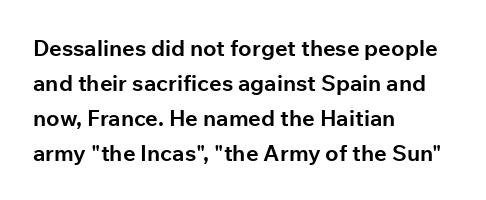
Q: Is the text bold? A: Yes.
Q: Is the text italic (slanted)? A: No, it is upright.
Q: Is the text underlined? A: No.
Q: How is the paragraph aligned? A: Left-aligned.
Q: Is the spacing between letters normal or unusually wide? A: Normal.
Q: Is the spacing between lines tight, normal or loose? A: Normal.
